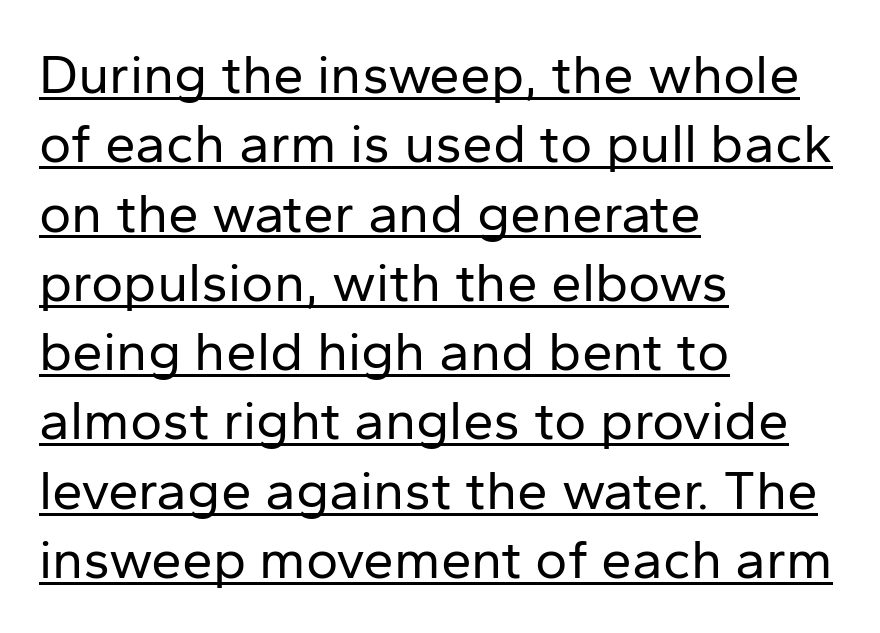
Q: Is the text bold? A: No.
Q: Is the text italic (slanted)? A: No, it is upright.
Q: Is the typeface a serif or a sans-serif typeface? A: Sans-serif.
Q: Is the text underlined? A: Yes.
Q: How is the paragraph aligned? A: Left-aligned.
Q: Is the spacing between letters normal or unusually wide? A: Normal.
Q: Is the spacing between lines tight, normal or loose? A: Normal.
Q: Width (condensed, normal, or wide)? A: Normal.
Q: Stroke contrast? A: Low.
Q: x-height? A: Medium.
Q: Monospaced? A: No.
